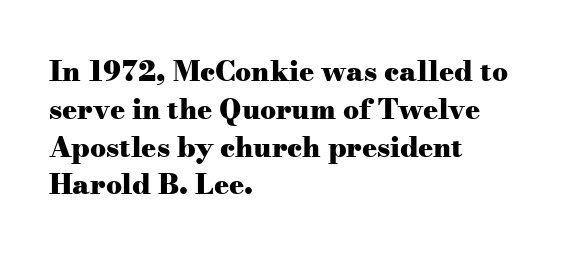
The baseline area is clear. Does the copy run flush right? No — it runs flush left. Plenty of ink on the page — the face is bold. In terms of letterspacing, this is plain default setting. You could not count columns in this text — the font is proportionally spaced.
